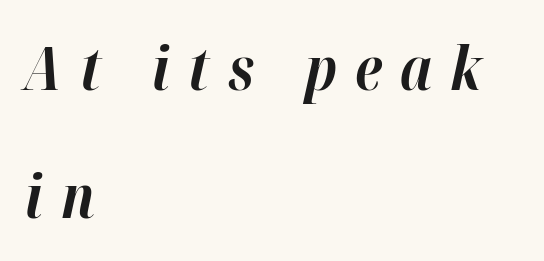
{"italic": "yes", "lean": "right", "slant_degrees": 12, "bold": "yes", "weight": "bold", "width": "normal", "stroke_contrast": "high", "x_height": "medium", "monospaced": "no", "underline": "no", "align": "left", "line_spacing": "loose", "line_spacing_ratio": 2.1, "letter_spacing": "wide", "letter_spacing_em": 0.3, "glyph_px": 61}
